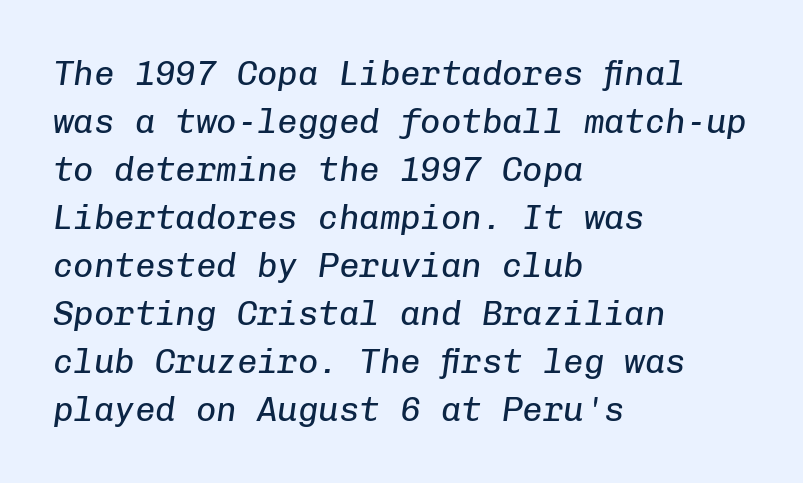
The image shows 34 px regular-weight type, italic (leaning right), monospaced; set left-aligned, normal line spacing (1.41x), normal letter spacing, not underlined; low stroke contrast and a medium x-height.
